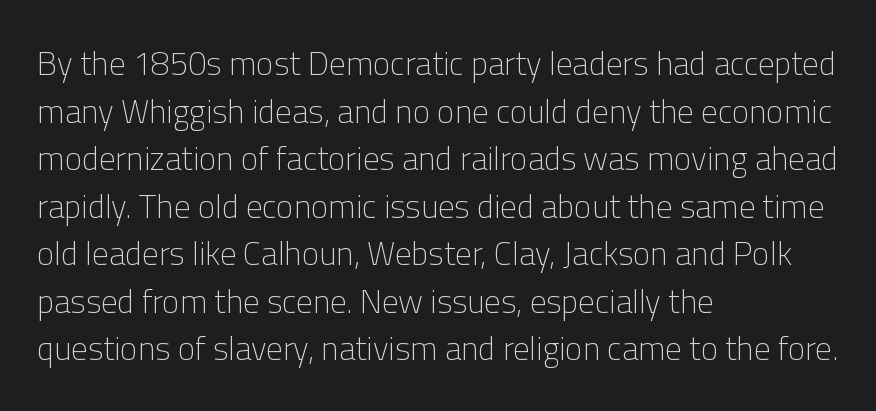
The image shows 33 px light sans-serif type, upright; set left-aligned, normal line spacing (1.44x), normal letter spacing, not underlined; low stroke contrast and a medium x-height.
